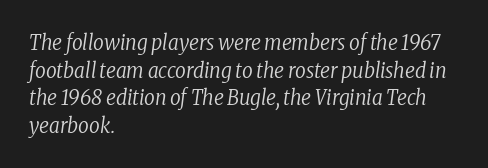
The passage shown leans; its letterforms are oblique. The letters sit at their default tracking, neither squeezed nor spread. Rule under the text: the space is simply empty. This is not heavy type; no bold has been used.
